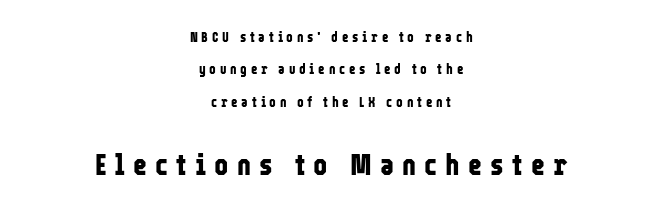
{"serif": "no", "italic": "no", "bold": "yes", "weight": "bold", "width": "condensed", "stroke_contrast": "low", "x_height": "medium", "monospaced": "no", "underline": "no", "align": "center", "line_spacing": "loose", "line_spacing_ratio": 2.31, "letter_spacing": "wide", "letter_spacing_em": 0.27, "larger_block": "second", "size_ratio": 2.14, "glyph_px": 30}
